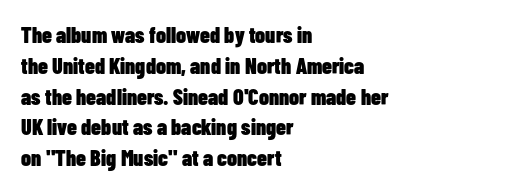
{"italic": "no", "bold": "yes", "underline": "no", "align": "left", "line_spacing": "normal", "line_spacing_ratio": 1.4, "letter_spacing": "normal", "letter_spacing_em": 0.0, "glyph_px": 22}
